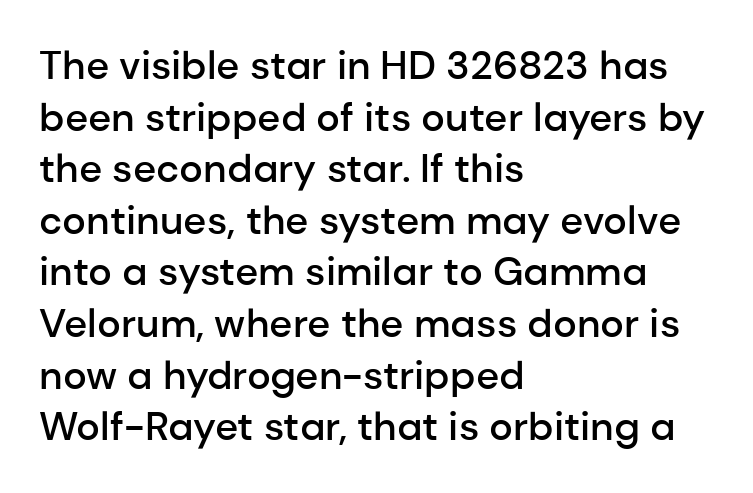
Q: Is the text bold? A: Semi-bold.
Q: Is the text italic (slanted)? A: No, it is upright.
Q: Is the typeface a serif or a sans-serif typeface? A: Sans-serif.
Q: Is the text underlined? A: No.
Q: How is the paragraph aligned? A: Left-aligned.
Q: Is the spacing between letters normal or unusually wide? A: Normal.
Q: Is the spacing between lines tight, normal or loose? A: Normal.
Q: Width (condensed, normal, or wide)? A: Normal.
Q: Stroke contrast? A: Low.
Q: x-height? A: Medium.
Q: Monospaced? A: No.
